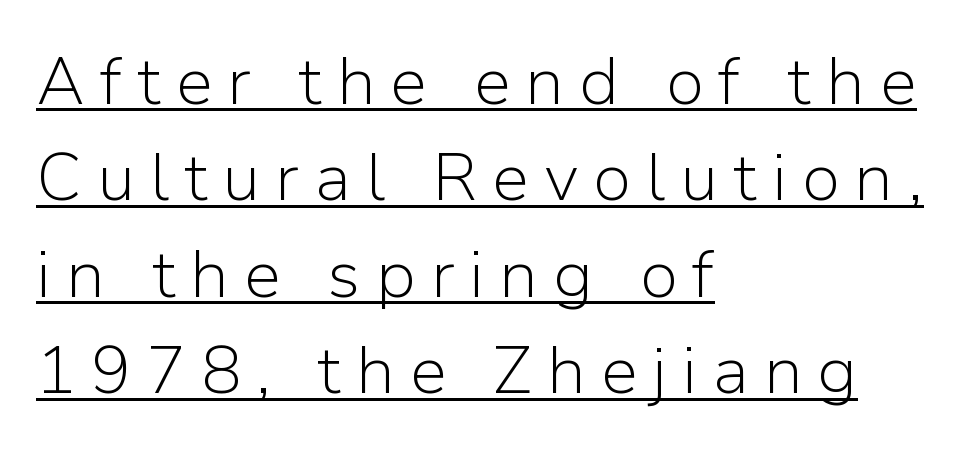
Q: Is the text bold? A: No.
Q: Is the text italic (slanted)? A: No, it is upright.
Q: Is the typeface a serif or a sans-serif typeface? A: Sans-serif.
Q: Is the text underlined? A: Yes.
Q: How is the paragraph aligned? A: Left-aligned.
Q: Is the spacing between letters normal or unusually wide? A: Unusually wide.
Q: Is the spacing between lines tight, normal or loose? A: Normal.
Q: Width (condensed, normal, or wide)? A: Normal.
Q: Stroke contrast? A: Low.
Q: x-height? A: Medium.
Q: Monospaced? A: No.
